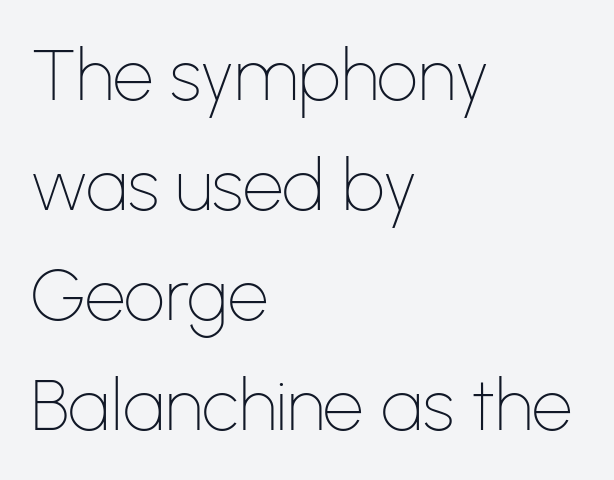
{"serif": "no", "italic": "no", "bold": "no", "weight": "thin", "width": "normal", "stroke_contrast": "low", "x_height": "medium", "monospaced": "no", "underline": "no", "align": "left", "line_spacing": "normal", "line_spacing_ratio": 1.53, "letter_spacing": "normal", "letter_spacing_em": 0.0, "glyph_px": 72}
